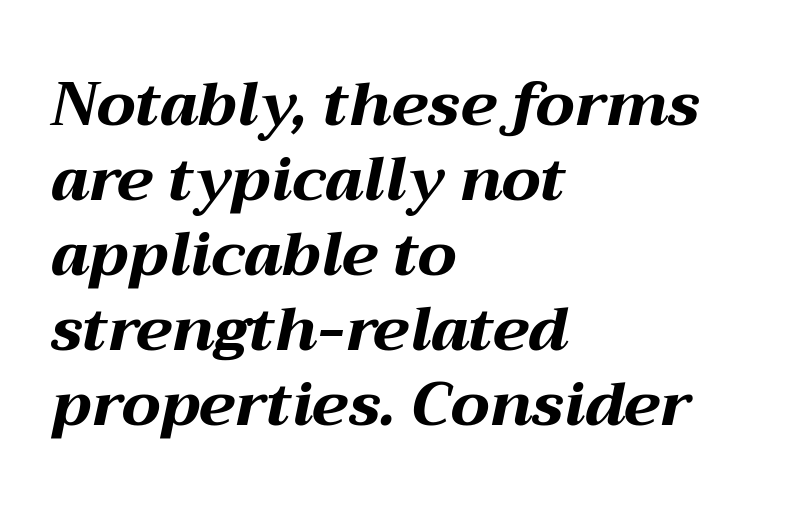
The image shows 61 px bold, wide type, italic (leaning right); set left-aligned, line spacing 1.23x, normal letter spacing, not underlined; medium stroke contrast and a medium x-height.
